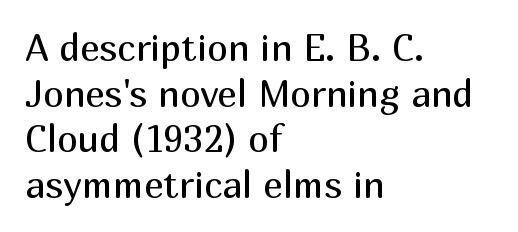
Q: Is the text bold? A: No.
Q: Is the text italic (slanted)? A: No, it is upright.
Q: Is the typeface a serif or a sans-serif typeface? A: Sans-serif.
Q: Is the text underlined? A: No.
Q: How is the paragraph aligned? A: Left-aligned.
Q: Is the spacing between letters normal or unusually wide? A: Normal.
Q: Width (condensed, normal, or wide)? A: Normal.
Q: Stroke contrast? A: Medium.
Q: x-height? A: Medium.
Q: Monospaced? A: No.
